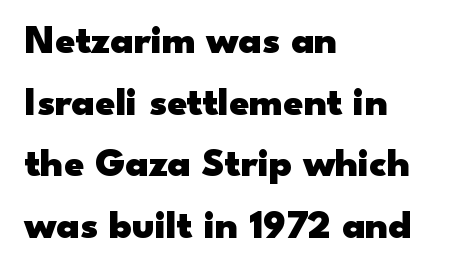
{"serif": "no", "italic": "no", "bold": "yes", "weight": "heavy", "width": "wide", "stroke_contrast": "low", "x_height": "small", "monospaced": "no", "underline": "no", "align": "left", "line_spacing": "normal", "line_spacing_ratio": 1.54, "letter_spacing": "normal", "letter_spacing_em": 0.0, "glyph_px": 40}
